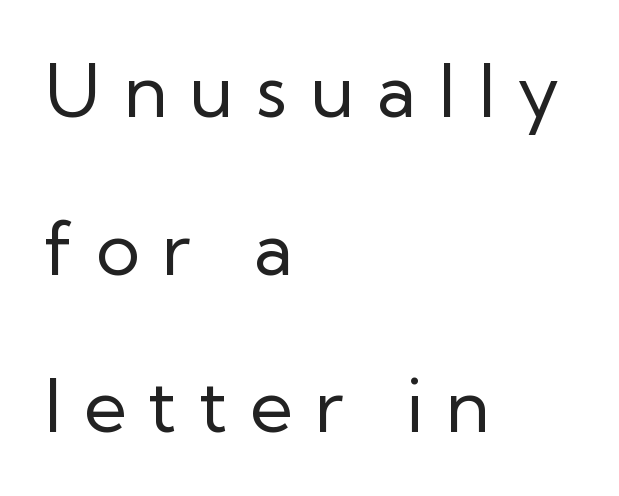
The image shows 74 px regular-weight sans-serif type, upright; set left-aligned, loose line spacing (2.13x), unusually wide letter spacing (+0.3 em), not underlined; low stroke contrast and a medium x-height.
